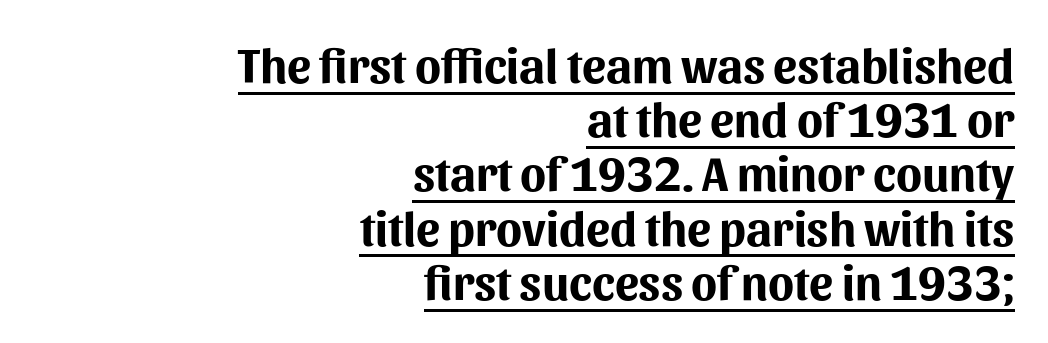
Q: Is the text bold? A: Yes.
Q: Is the text italic (slanted)? A: No, it is upright.
Q: Is the typeface a serif or a sans-serif typeface? A: Sans-serif.
Q: Is the text underlined? A: Yes.
Q: How is the paragraph aligned? A: Right-aligned.
Q: Is the spacing between letters normal or unusually wide? A: Normal.
Q: Is the spacing between lines tight, normal or loose? A: Tight.
Q: Width (condensed, normal, or wide)? A: Normal.
Q: Stroke contrast? A: Medium.
Q: x-height? A: Medium.
Q: Monospaced? A: No.
